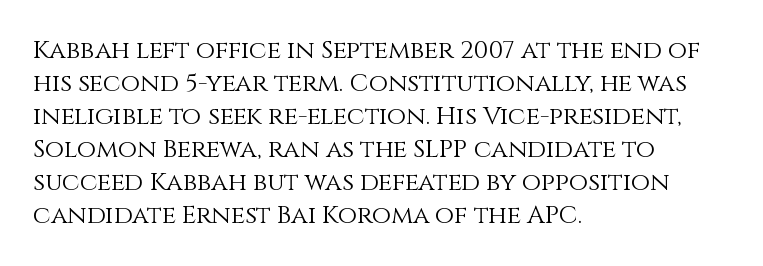
The setting favours the left margin, as ordinary paragraphs usually do. The letters stand upright; this is a roman face. Does the leading feel generous? No, just average. The passage shown has conventional tracking throughout. Each stroke keeps to a modest, everyday thickness or less.
